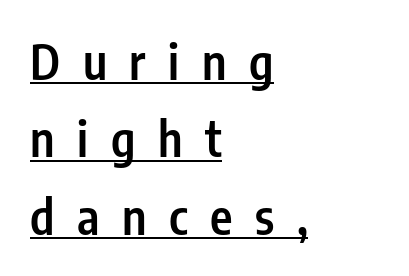
Q: Is the text bold? A: Semi-bold.
Q: Is the text italic (slanted)? A: No, it is upright.
Q: Is the typeface a serif or a sans-serif typeface? A: Sans-serif.
Q: Is the text underlined? A: Yes.
Q: How is the paragraph aligned? A: Left-aligned.
Q: Is the spacing between letters normal or unusually wide? A: Unusually wide.
Q: Is the spacing between lines tight, normal or loose? A: Normal.
Q: Width (condensed, normal, or wide)? A: Condensed.
Q: Stroke contrast? A: Low.
Q: x-height? A: Medium.
Q: Monospaced? A: No.
